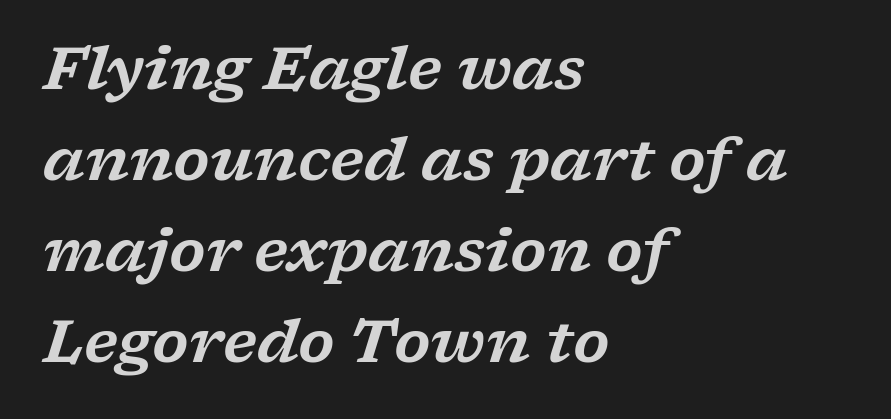
Q: Is the text italic (slanted)? A: Yes, it leans right by about 17 degrees.
Q: Is the typeface a serif or a sans-serif typeface? A: Serif.
Q: Is the text underlined? A: No.
Q: How is the paragraph aligned? A: Left-aligned.
Q: Is the spacing between letters normal or unusually wide? A: Normal.
Q: Is the spacing between lines tight, normal or loose? A: Normal.
Q: Width (condensed, normal, or wide)? A: Wide.
Q: Stroke contrast? A: Low.
Q: x-height? A: Medium.
Q: Monospaced? A: No.
